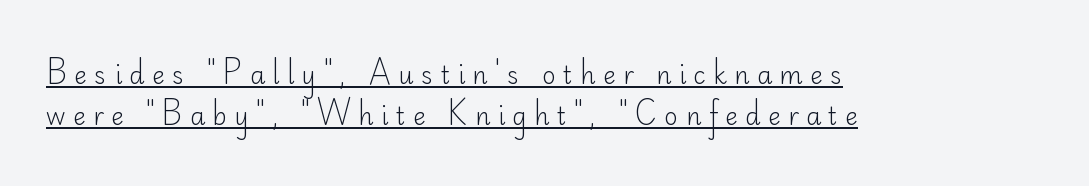
Q: Is the text bold? A: No.
Q: Is the text italic (slanted)? A: No, it is upright.
Q: Is the text underlined? A: Yes.
Q: How is the paragraph aligned? A: Left-aligned.
Q: Is the spacing between letters normal or unusually wide? A: Unusually wide.
Q: Is the spacing between lines tight, normal or loose? A: Normal.
